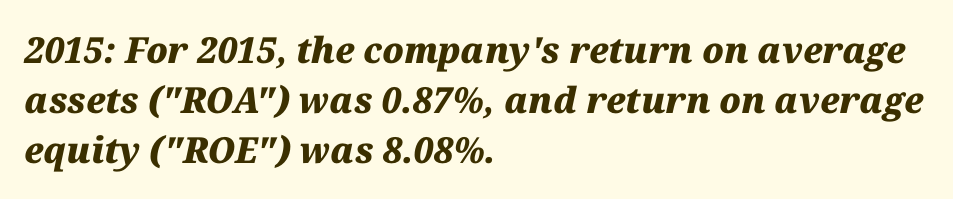
Emphasis by weight is at full strength: bold. Honestly, the row spacing looks completely unremarkable. A classic flush-left, rag-right setting is used for this passage. The specimen reads as italic at a glance.
